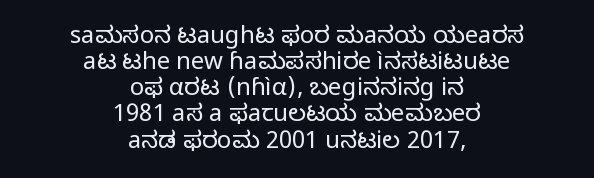
Students, note that the glyphs here touch the page at normal intervals. The space between consecutive lines is stingy. A light-to-regular cut is what we see here. Lines of text with bare space underneath. The lines are quadded center.
